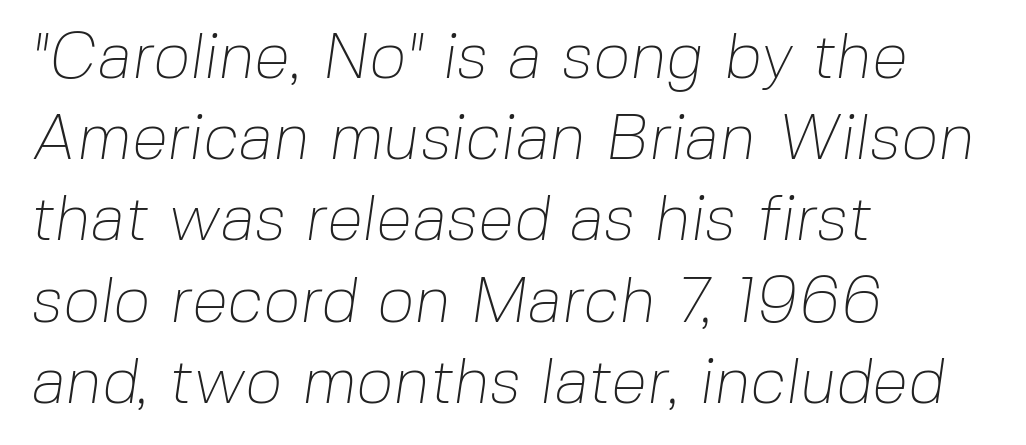
{"serif": "no", "bold": "no", "weight": "thin", "width": "normal", "stroke_contrast": "low", "x_height": "medium", "monospaced": "no", "underline": "no", "align": "left", "line_spacing": "normal", "line_spacing_ratio": 1.25, "letter_spacing": "normal", "letter_spacing_em": 0.0, "glyph_px": 65}
